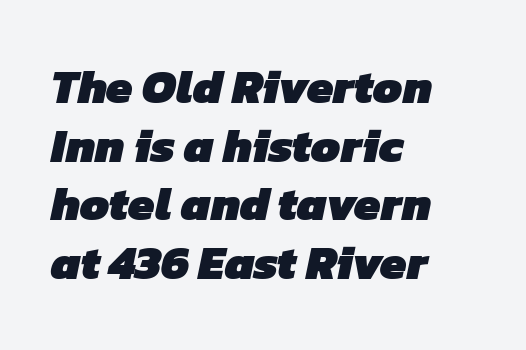
The compositor pushed each line to the left boundary. Spacing verdict: proportional, widths tailored to each character. Reading down the column, the eye jumps a familiar distance to each next line. The passage shown is typeset with a sans-serif family.
